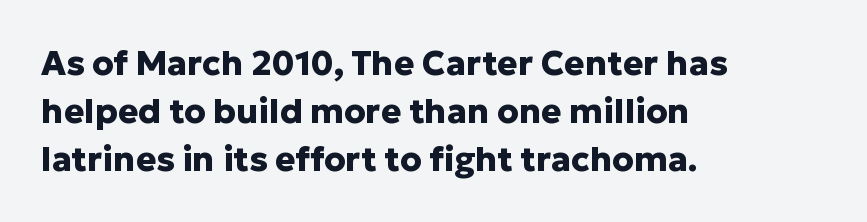
Q: Is the text bold? A: Yes.
Q: Is the text italic (slanted)? A: No, it is upright.
Q: Is the typeface a serif or a sans-serif typeface? A: Sans-serif.
Q: Is the text underlined? A: No.
Q: How is the paragraph aligned? A: Left-aligned.
Q: Is the spacing between letters normal or unusually wide? A: Normal.
Q: Is the spacing between lines tight, normal or loose? A: Normal.
Q: Width (condensed, normal, or wide)? A: Normal.
Q: Stroke contrast? A: Low.
Q: x-height? A: Medium.
Q: Monospaced? A: No.
